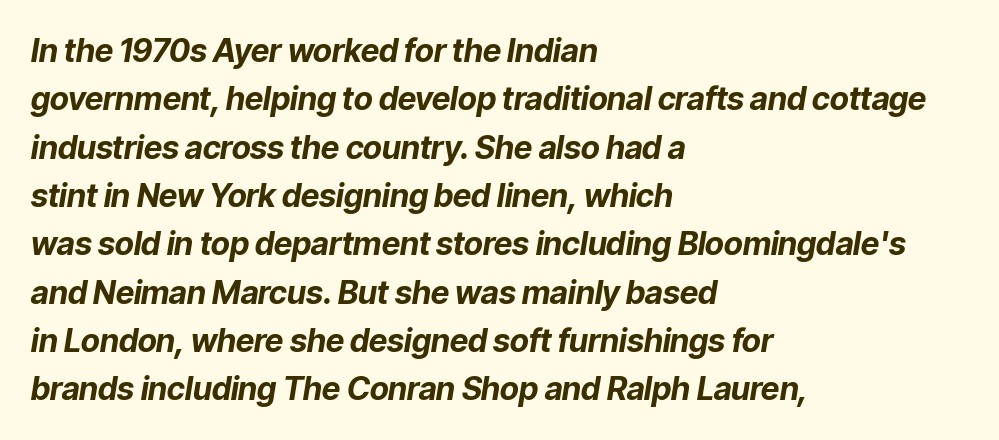
{"italic": "yes", "lean": "right", "slant_degrees": 9, "bold": "yes", "weight": "bold", "width": "normal", "stroke_contrast": "low", "x_height": "medium", "monospaced": "no", "underline": "no", "align": "left", "line_spacing": "normal", "line_spacing_ratio": 1.51, "letter_spacing": "normal", "letter_spacing_em": 0.0, "glyph_px": 32}
